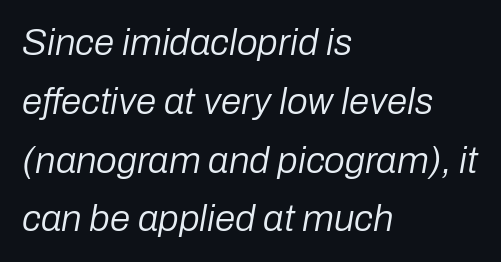
{"italic": "yes", "lean": "right", "slant_degrees": 10, "bold": "no", "weight": "regular", "width": "normal", "stroke_contrast": "low", "x_height": "medium", "monospaced": "no", "underline": "no", "align": "left", "line_spacing": "normal", "line_spacing_ratio": 1.59, "letter_spacing": "normal", "letter_spacing_em": 0.0, "glyph_px": 37}
